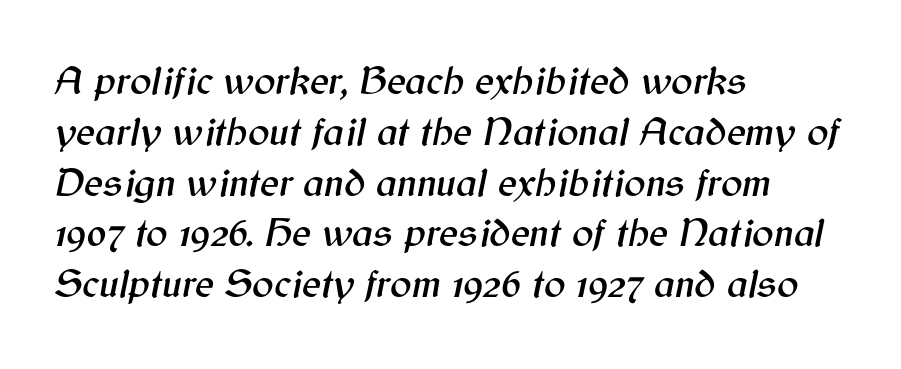
{"italic": "yes", "lean": "right", "slant_degrees": 12, "width": "normal", "stroke_contrast": "medium", "x_height": "medium", "monospaced": "no", "underline": "no", "align": "left", "line_spacing": "normal", "line_spacing_ratio": 1.27, "letter_spacing": "normal", "letter_spacing_em": 0.0, "glyph_px": 40}
